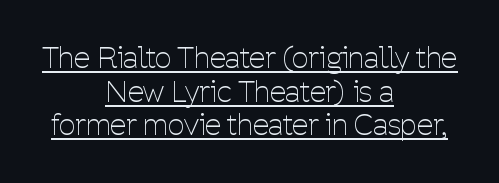
{"serif": "no", "italic": "no", "bold": "no", "weight": "thin", "width": "condensed", "stroke_contrast": "low", "x_height": "medium", "monospaced": "no", "underline": "yes", "align": "center", "line_spacing_ratio": 1.16, "letter_spacing": "normal", "letter_spacing_em": 0.0, "glyph_px": 29}
